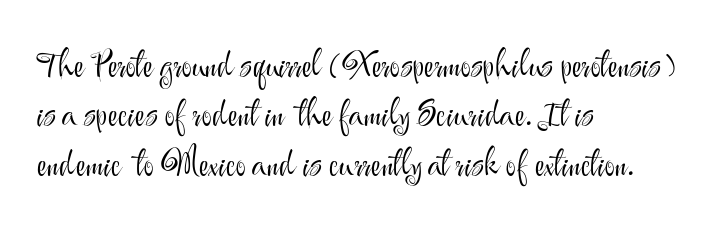
Q: Is the text bold? A: No.
Q: Is the typeface a serif or a sans-serif typeface? A: Sans-serif.
Q: Is the text underlined? A: No.
Q: How is the paragraph aligned? A: Left-aligned.
Q: Is the spacing between letters normal or unusually wide? A: Normal.
Q: Is the spacing between lines tight, normal or loose? A: Normal.
Q: Width (condensed, normal, or wide)? A: Normal.
Q: Stroke contrast? A: Medium.
Q: x-height? A: Small.
Q: Monospaced? A: No.
